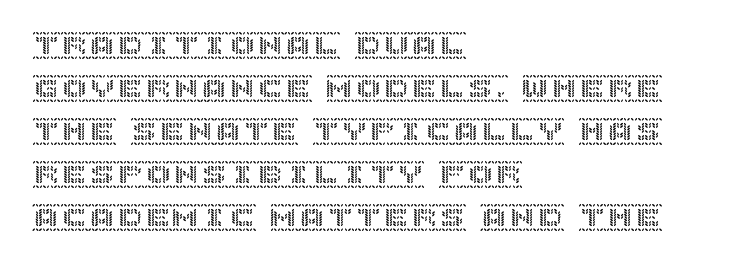
Layout note: lines flush left. Descenders hang freely into open space. The face used here is rendered with its standard letterfit. Evenly set lines give the paragraph a standard silhouette. Style check: upright.
